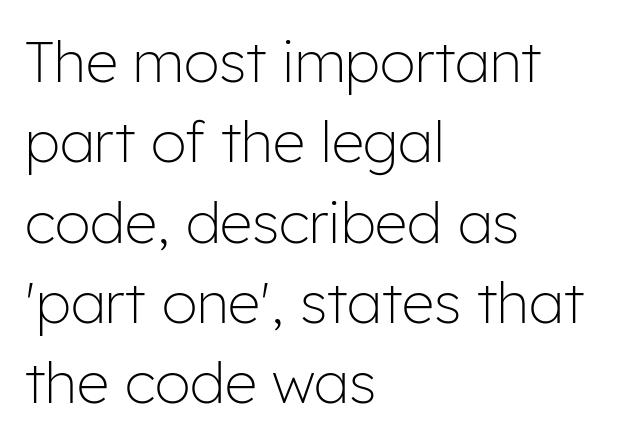
Q: Is the text bold? A: No.
Q: Is the text italic (slanted)? A: No, it is upright.
Q: Is the typeface a serif or a sans-serif typeface? A: Sans-serif.
Q: Is the text underlined? A: No.
Q: How is the paragraph aligned? A: Left-aligned.
Q: Is the spacing between letters normal or unusually wide? A: Normal.
Q: Is the spacing between lines tight, normal or loose? A: Normal.
Q: Width (condensed, normal, or wide)? A: Normal.
Q: Stroke contrast? A: Low.
Q: x-height? A: Medium.
Q: Monospaced? A: No.
